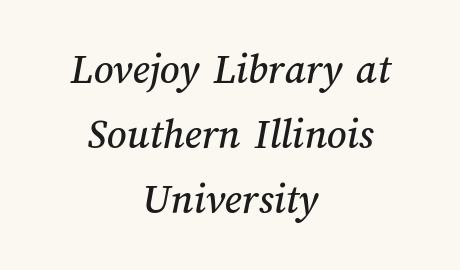
{"width": "normal", "stroke_contrast": "medium", "x_height": "medium", "monospaced": "no", "underline": "no", "align": "center", "line_spacing": "normal", "line_spacing_ratio": 1.51, "letter_spacing": "normal", "letter_spacing_em": 0.0, "glyph_px": 43}
